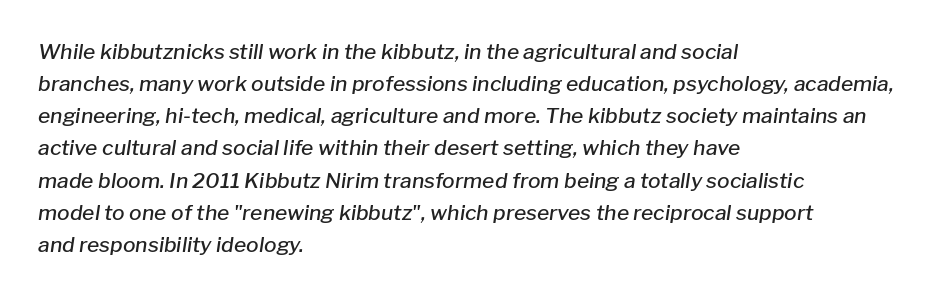
Vertically, the passage feels balanced, rows spaced as you'd expect. Would a proofreader flag this as italicized? Yes. Layout note: lines flush left. Bold? Not quite — semibold, heavier than regular but stopping short. The space beneath each line is pristine and unruled.
